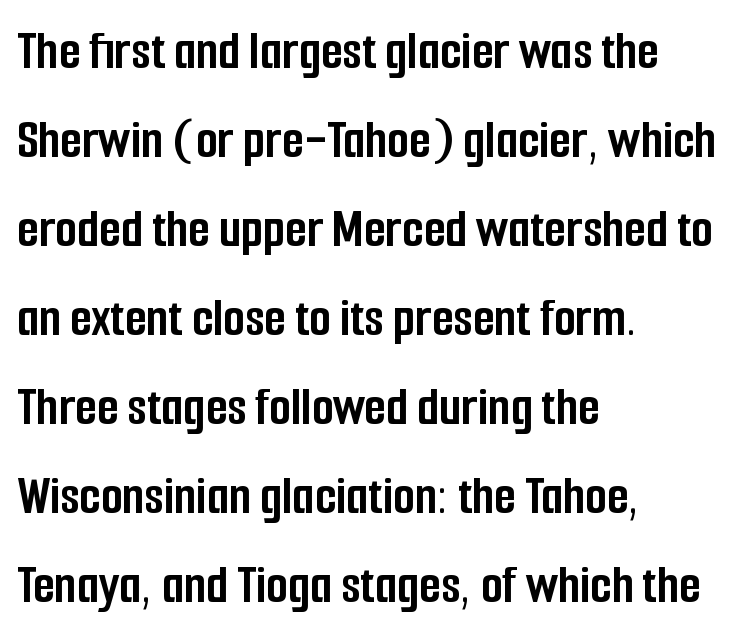
Rendered with straight, roman letterforms. Set as a true bold cut, around the 700 mark. The strip under each line holds only bare page. Does extra space separate the letters? No, they use regular spacing. This sample has the flowing, uneven cadence of proportional lettering. To sum up the face: it is a sans, with no serifs.
